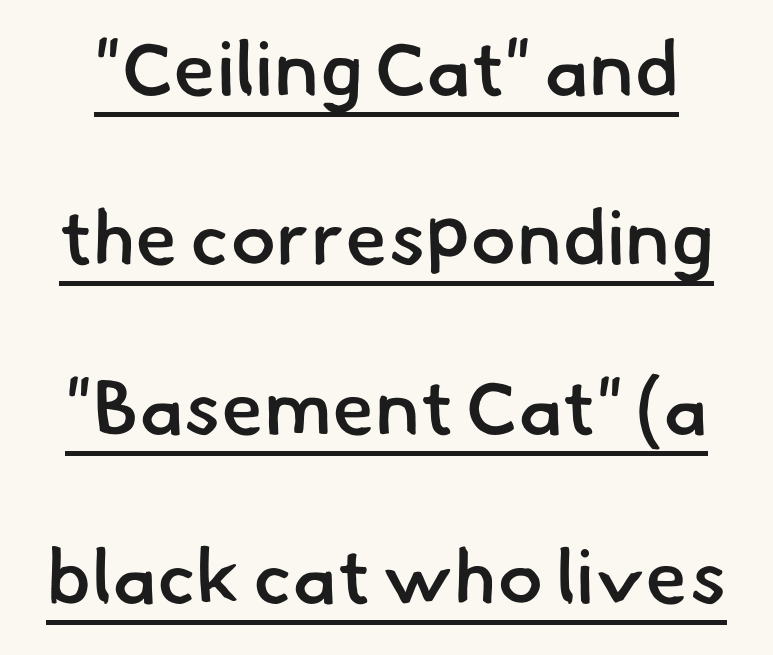
{"serif": "no", "bold": "semi", "weight": "semibold", "width": "normal", "stroke_contrast": "low", "x_height": "small", "monospaced": "no", "underline": "yes", "line_spacing": "loose", "line_spacing_ratio": 2.2, "letter_spacing": "normal", "letter_spacing_em": 0.0, "glyph_px": 77}
